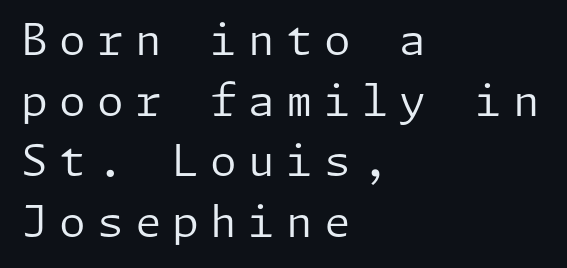
Q: Is the text bold? A: No.
Q: Is the text italic (slanted)? A: No, it is upright.
Q: Is the typeface a serif or a sans-serif typeface? A: Sans-serif.
Q: Is the text underlined? A: No.
Q: How is the paragraph aligned? A: Left-aligned.
Q: Is the spacing between letters normal or unusually wide? A: Unusually wide.
Q: Is the spacing between lines tight, normal or loose? A: Normal.
Q: Width (condensed, normal, or wide)? A: Normal.
Q: Stroke contrast? A: Low.
Q: x-height? A: Medium.
